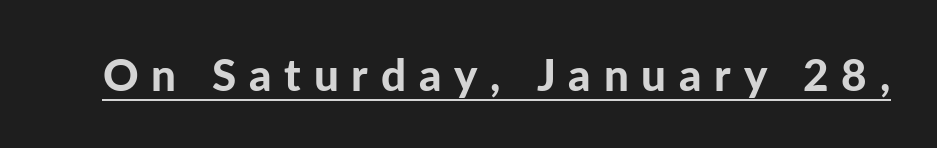
{"serif": "no", "italic": "no", "bold": "yes", "weight": "bold", "width": "normal", "stroke_contrast": "low", "x_height": "medium", "monospaced": "no", "underline": "yes", "letter_spacing": "wide", "letter_spacing_em": 0.29, "glyph_px": 44}
